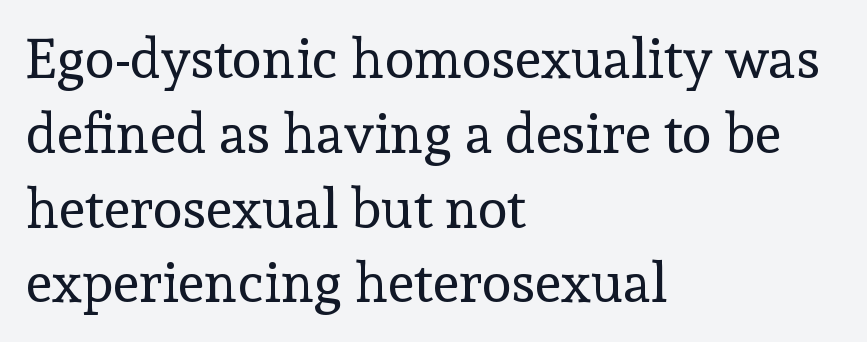
Q: Is the text bold? A: No.
Q: Is the text italic (slanted)? A: No, it is upright.
Q: Is the typeface a serif or a sans-serif typeface? A: Serif.
Q: Is the text underlined? A: No.
Q: How is the paragraph aligned? A: Left-aligned.
Q: Is the spacing between letters normal or unusually wide? A: Normal.
Q: Is the spacing between lines tight, normal or loose? A: Normal.
Q: Width (condensed, normal, or wide)? A: Normal.
Q: x-height? A: Medium.
Q: Monospaced? A: No.
